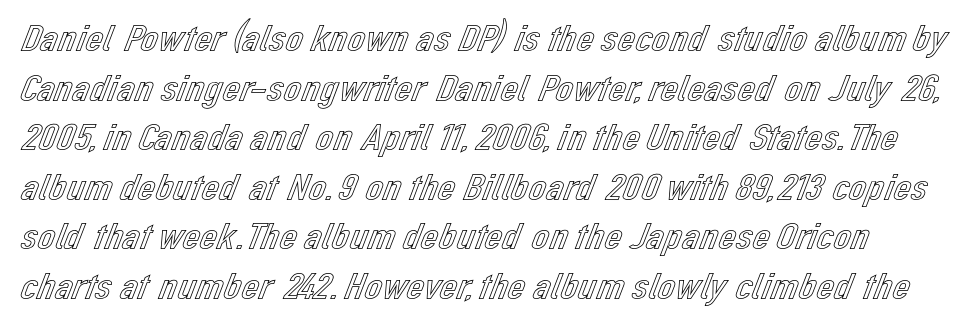
Q: Is the text italic (slanted)? A: Yes.
Q: Is the text underlined? A: No.
Q: Is the spacing between letters normal or unusually wide? A: Normal.
Q: Is the spacing between lines tight, normal or loose? A: Normal.
Q: Width (condensed, normal, or wide)? A: Normal.
Q: x-height? A: Medium.
Q: Monospaced? A: No.
